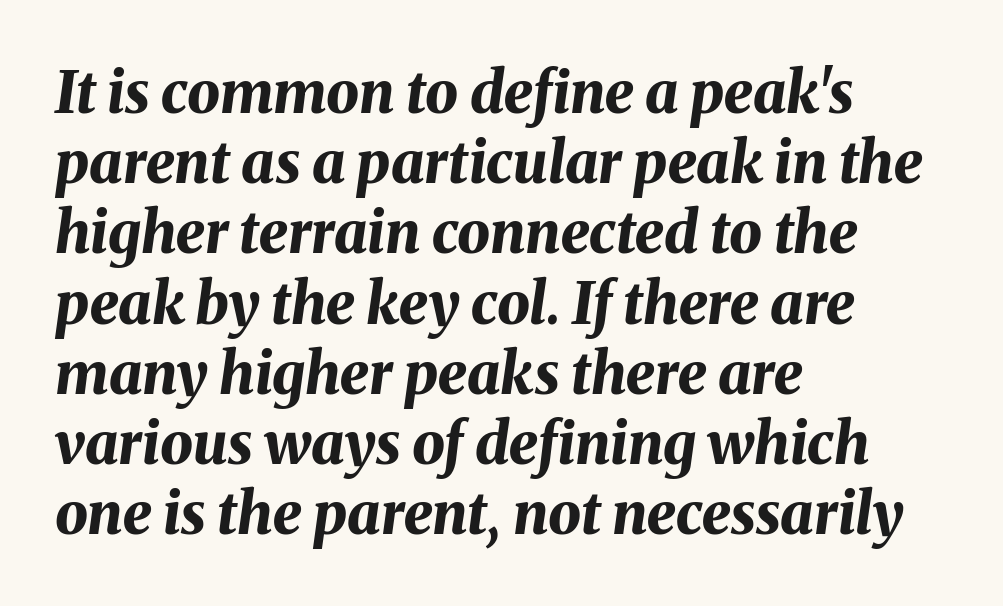
Q: Is the text bold? A: Yes.
Q: Is the text italic (slanted)? A: Yes, it leans right by about 8 degrees.
Q: Is the text underlined? A: No.
Q: How is the paragraph aligned? A: Left-aligned.
Q: Is the spacing between letters normal or unusually wide? A: Normal.
Q: Width (condensed, normal, or wide)? A: Normal.
Q: Stroke contrast? A: Medium.
Q: x-height? A: Medium.
Q: Monospaced? A: No.
